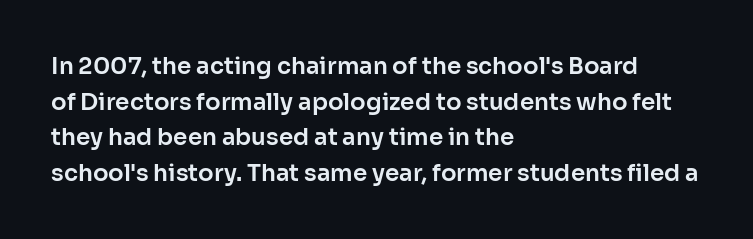
Every row of glyphs begins at an identical x-position on the left. The passage shown has conventional tracking throughout. A typesetter would mark this as roman, not italic. Letters rest on an invisible, unmarked baseline. In terms of leading, this rendering sits right in the middle.
